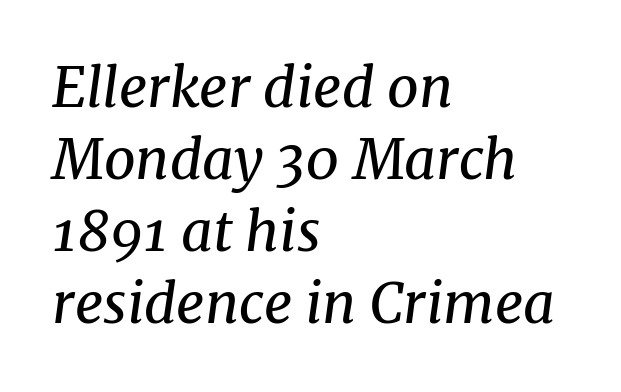
The image shows 55 px regular-weight serif type, italic (leaning right); set left-aligned, normal line spacing (1.31x), normal letter spacing, not underlined; medium stroke contrast and a medium x-height.
